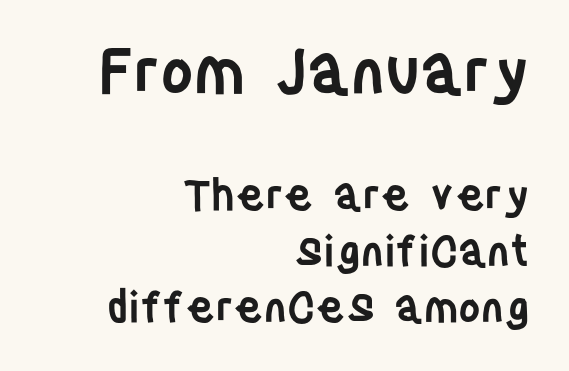
In CSS terms this would be text-align: right. Is the lower block the larger one? No — the upper block carries the bigger type. Vertical spacing — default. Is the letter spacing exaggerated? No — it looks like the ordinary default. How heavy is the stroke? Medium-heavy — a semibold, shy of bold. Rule under the text: the space is simply empty.
